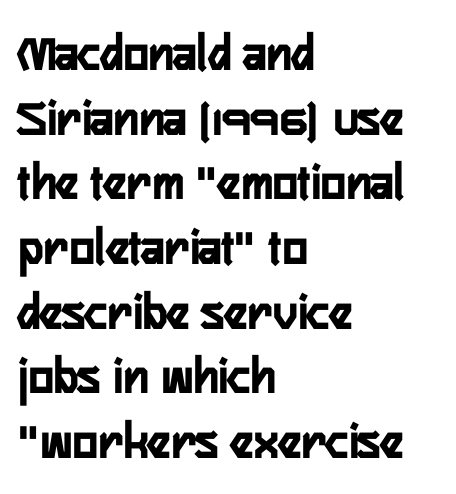
{"serif": "no", "italic": "no", "bold": "yes", "weight": "semibold", "width": "condensed", "stroke_contrast": "low", "x_height": "medium", "monospaced": "no", "underline": "no", "align": "left", "line_spacing_ratio": 1.22, "letter_spacing": "normal", "letter_spacing_em": 0.0, "glyph_px": 53}
